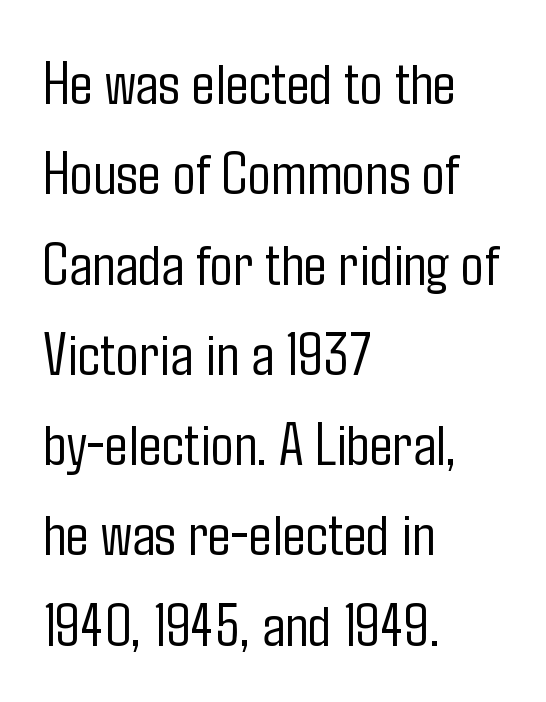
{"serif": "no", "italic": "no", "bold": "no", "weight": "light", "width": "condensed", "stroke_contrast": "low", "x_height": "medium", "monospaced": "no", "underline": "no", "align": "left", "line_spacing": "normal", "line_spacing_ratio": 1.48, "letter_spacing": "normal", "letter_spacing_em": 0.0, "glyph_px": 61}
